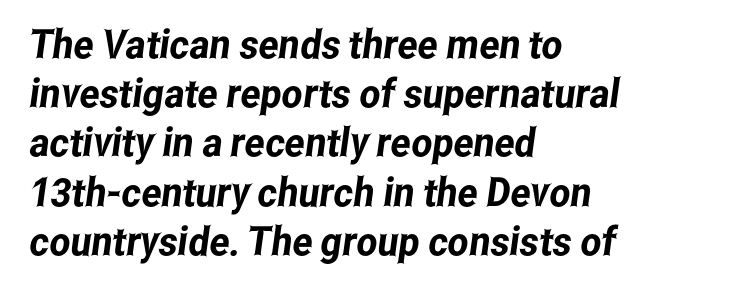
The image shows 40 px condensed sans-serif type; set left-aligned, line spacing 1.23x, normal letter spacing, not underlined; low stroke contrast and a medium x-height.
